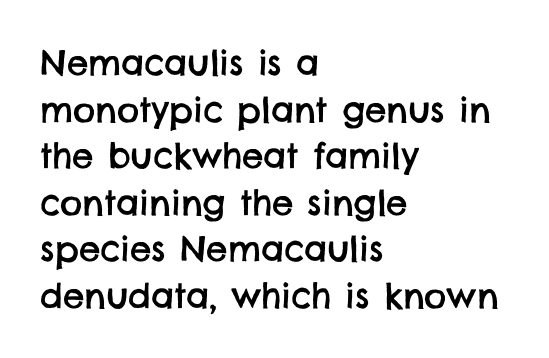
Q: Is the typeface a serif or a sans-serif typeface? A: Sans-serif.
Q: Is the text underlined? A: No.
Q: How is the paragraph aligned? A: Left-aligned.
Q: Is the spacing between letters normal or unusually wide? A: Normal.
Q: Is the spacing between lines tight, normal or loose? A: Normal.
Q: Width (condensed, normal, or wide)? A: Normal.
Q: Stroke contrast? A: Low.
Q: x-height? A: Large.
Q: Monospaced? A: No.
